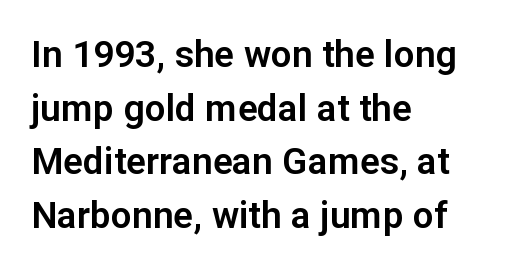
Q: Is the text italic (slanted)? A: No, it is upright.
Q: Is the typeface a serif or a sans-serif typeface? A: Sans-serif.
Q: Is the text underlined? A: No.
Q: How is the paragraph aligned? A: Left-aligned.
Q: Is the spacing between letters normal or unusually wide? A: Normal.
Q: Is the spacing between lines tight, normal or loose? A: Normal.
Q: Width (condensed, normal, or wide)? A: Normal.
Q: Stroke contrast? A: Low.
Q: x-height? A: Medium.
Q: Monospaced? A: No.
